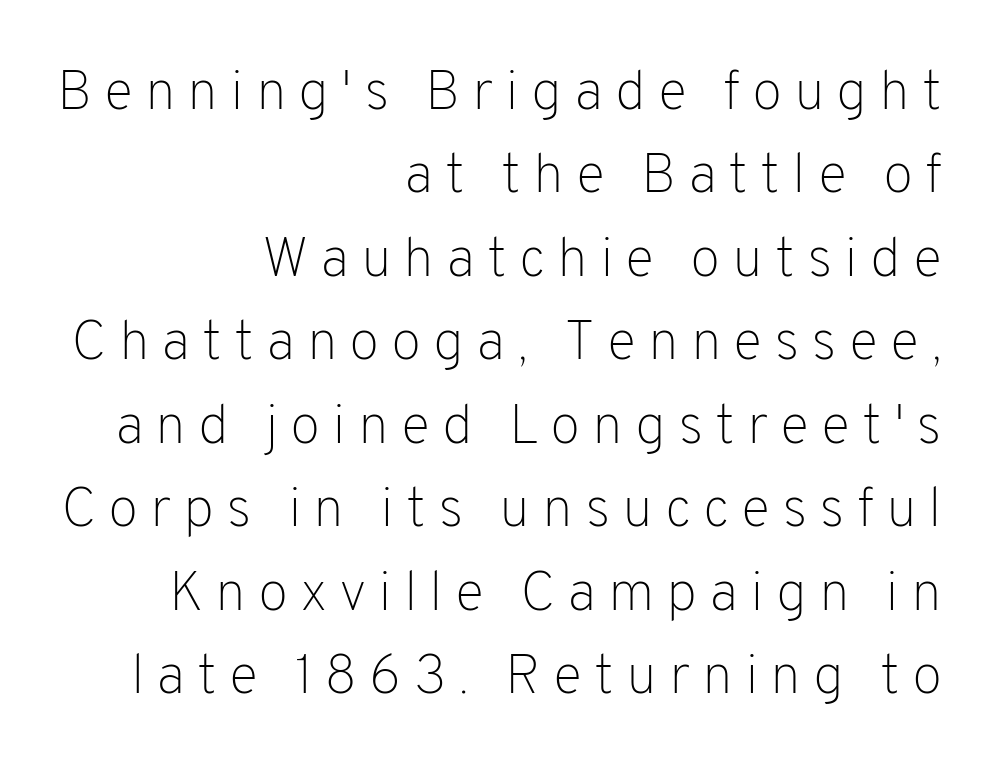
Q: Is the text bold? A: No.
Q: Is the text italic (slanted)? A: No, it is upright.
Q: Is the typeface a serif or a sans-serif typeface? A: Sans-serif.
Q: Is the text underlined? A: No.
Q: How is the paragraph aligned? A: Right-aligned.
Q: Is the spacing between letters normal or unusually wide? A: Unusually wide.
Q: Is the spacing between lines tight, normal or loose? A: Normal.
Q: Width (condensed, normal, or wide)? A: Normal.
Q: Stroke contrast? A: Low.
Q: x-height? A: Medium.
Q: Monospaced? A: No.
